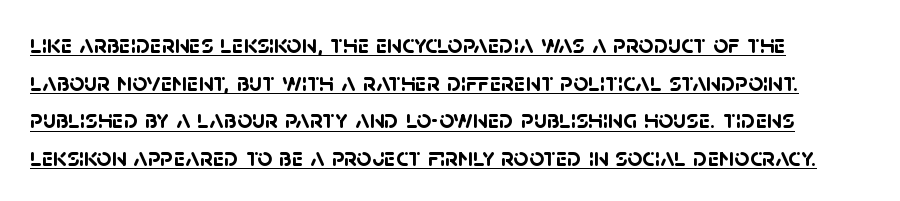
The image shows 26 px bold type; set left-aligned, normal line spacing (1.45x), normal letter spacing, underlined.
